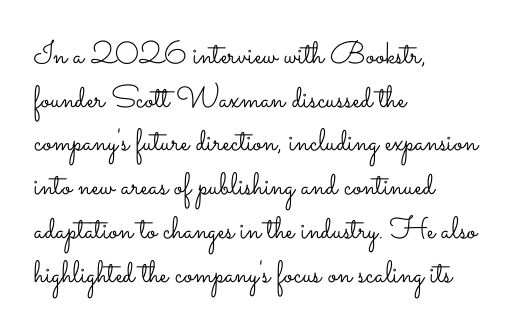
Q: Is the text bold? A: No.
Q: Is the text italic (slanted)? A: Yes.
Q: Is the text underlined? A: No.
Q: How is the paragraph aligned? A: Left-aligned.
Q: Is the spacing between letters normal or unusually wide? A: Normal.
Q: Is the spacing between lines tight, normal or loose? A: Normal.
Q: Width (condensed, normal, or wide)? A: Wide.
Q: Stroke contrast? A: Low.
Q: x-height? A: Small.
Q: Monospaced? A: No.
